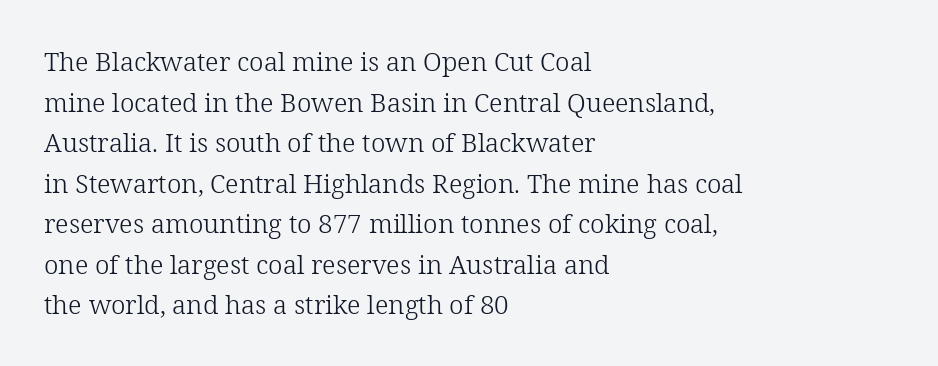
{"italic": "no", "bold": "no", "underline": "no", "align": "left", "line_spacing": "normal", "line_spacing_ratio": 1.56, "letter_spacing": "normal", "letter_spacing_em": 0.0, "glyph_px": 26}
